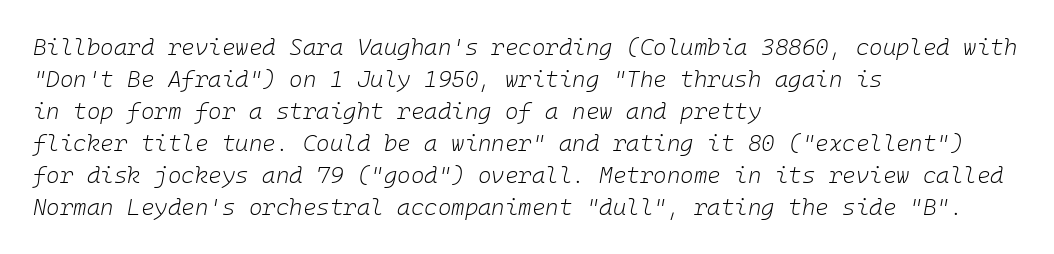
Heaviness? Minimal to ordinary, like unemphasized prose. Each line starts at the same left margin while the right side varies. The letters sit at their default tracking, neither squeezed nor spread. This rendering features lettering with no underline. The passage shown stacks its lines at a standard gap.
